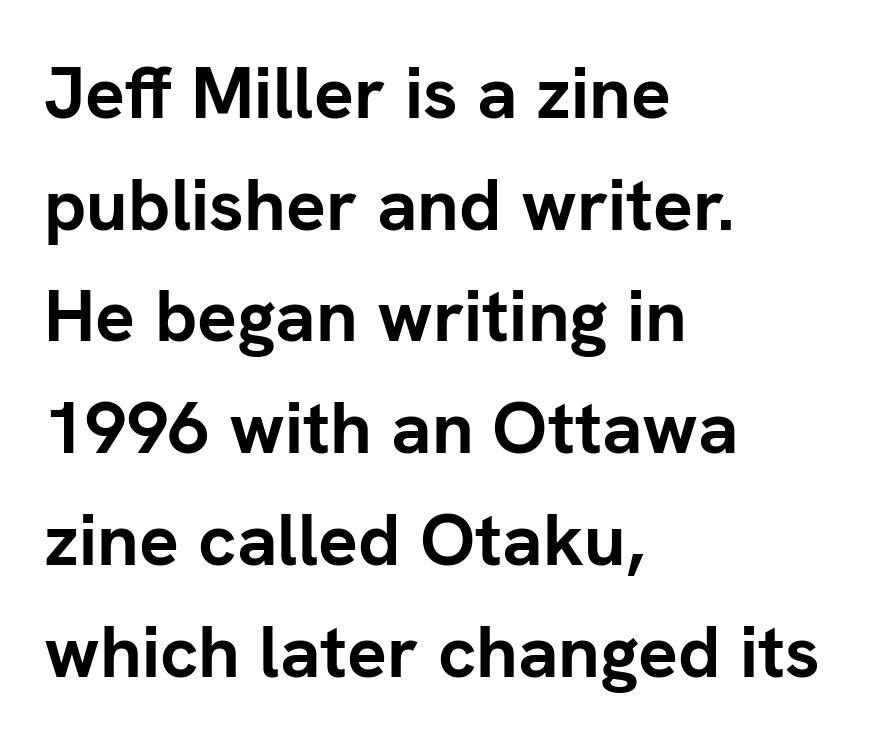
{"serif": "no", "italic": "no", "bold": "yes", "weight": "semibold", "width": "normal", "stroke_contrast": "low", "x_height": "medium", "monospaced": "no", "underline": "no", "align": "left", "line_spacing": "normal", "line_spacing_ratio": 1.51, "letter_spacing": "normal", "letter_spacing_em": 0.0, "glyph_px": 74}
